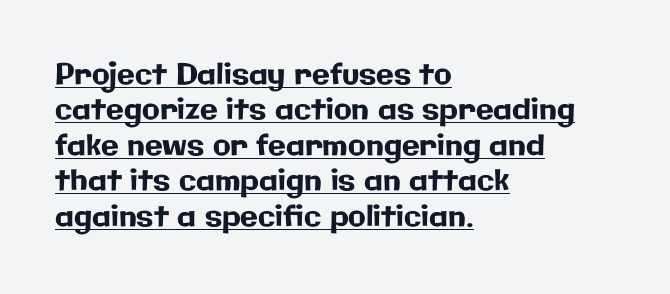
{"serif": "no", "italic": "no", "width": "normal", "stroke_contrast": "low", "x_height": "medium", "monospaced": "no", "underline": "yes", "align": "left", "line_spacing_ratio": 1.22, "letter_spacing": "normal", "letter_spacing_em": 0.0, "glyph_px": 29}
